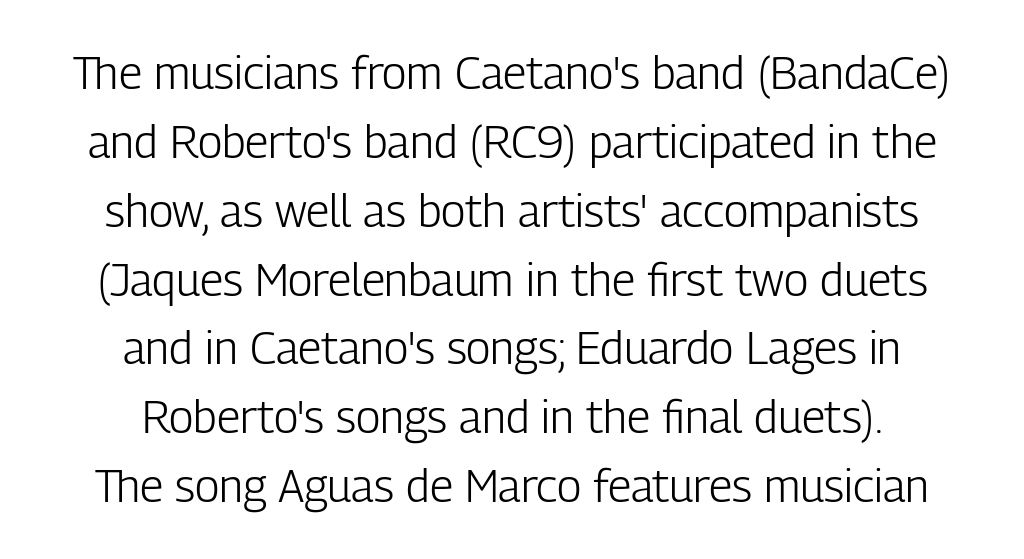
{"serif": "no", "italic": "no", "bold": "no", "weight": "light", "width": "condensed", "stroke_contrast": "low", "x_height": "medium", "monospaced": "no", "underline": "no", "align": "center", "line_spacing": "normal", "line_spacing_ratio": 1.53, "letter_spacing": "normal", "letter_spacing_em": 0.0, "glyph_px": 45}
